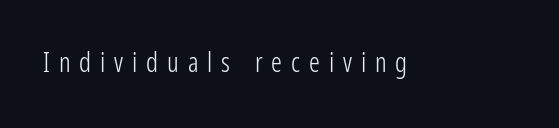
Q: Is the text bold? A: No.
Q: Is the text italic (slanted)? A: No, it is upright.
Q: Is the text underlined? A: No.
Q: Is the spacing between letters normal or unusually wide? A: Unusually wide.
